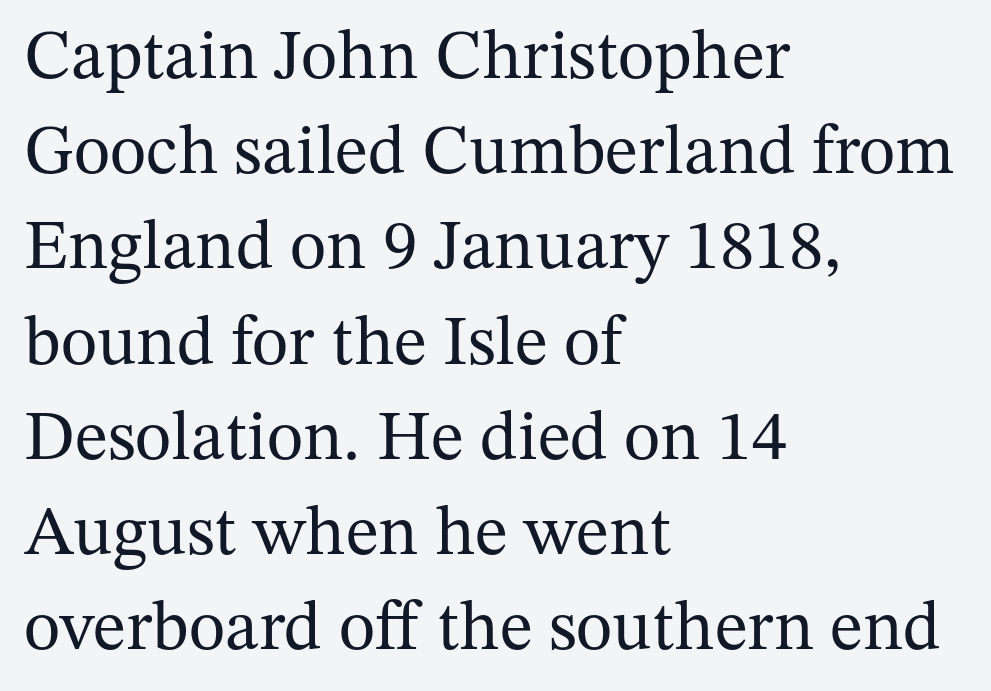
Q: Is the text bold? A: No.
Q: Is the text italic (slanted)? A: No, it is upright.
Q: Is the typeface a serif or a sans-serif typeface? A: Serif.
Q: Is the text underlined? A: No.
Q: How is the paragraph aligned? A: Left-aligned.
Q: Is the spacing between letters normal or unusually wide? A: Normal.
Q: Is the spacing between lines tight, normal or loose? A: Normal.
Q: Width (condensed, normal, or wide)? A: Normal.
Q: Stroke contrast? A: Medium.
Q: x-height? A: Medium.
Q: Monospaced? A: No.
